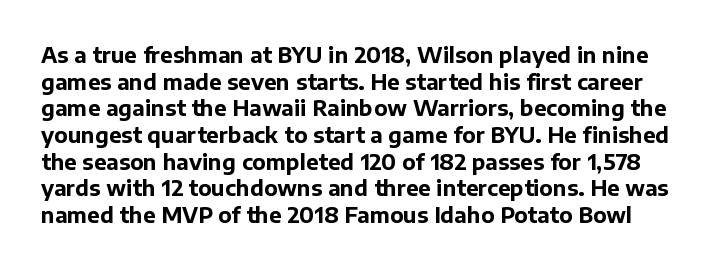
Tracking here is standard; glyphs follow each other at the usual distance. This is roman type, the default non-slanted kind. Descender tails drop into unmarked territory. Leading: standard. What weight is shown? A full bold with thick strokes.
